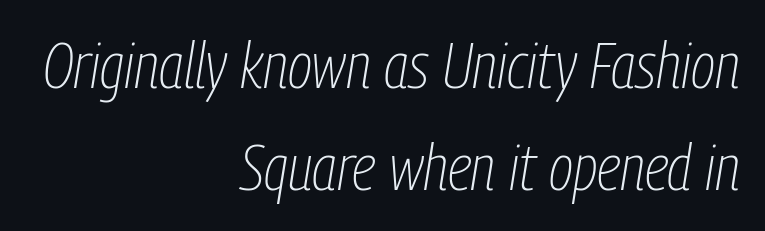
{"italic": "yes", "lean": "right", "slant_degrees": 9, "bold": "no", "weight": "thin", "width": "condensed", "stroke_contrast": "low", "x_height": "medium", "monospaced": "no", "underline": "no", "align": "right", "line_spacing": "normal", "line_spacing_ratio": 1.57, "letter_spacing": "normal", "letter_spacing_em": 0.0, "glyph_px": 65}
